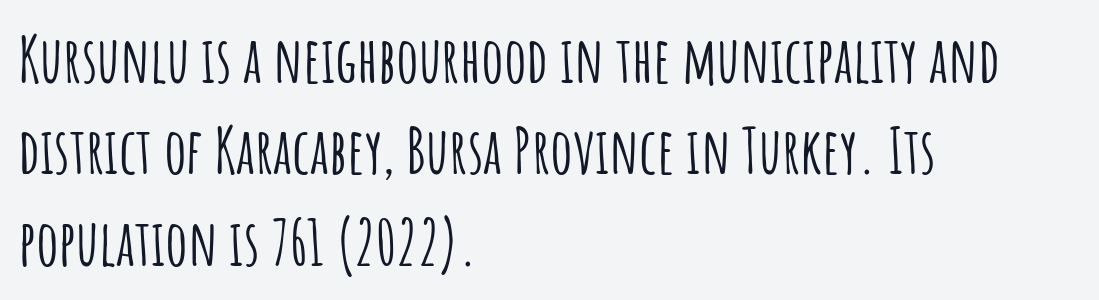
The leading is moderate, giving the passage an even texture. What kind of face is this? One without serifs — a sans. The ragged edge is on the right, which tells us the setting is flush left. Short note: letters normally spaced. Just letters on the line, the space beneath them empty.
